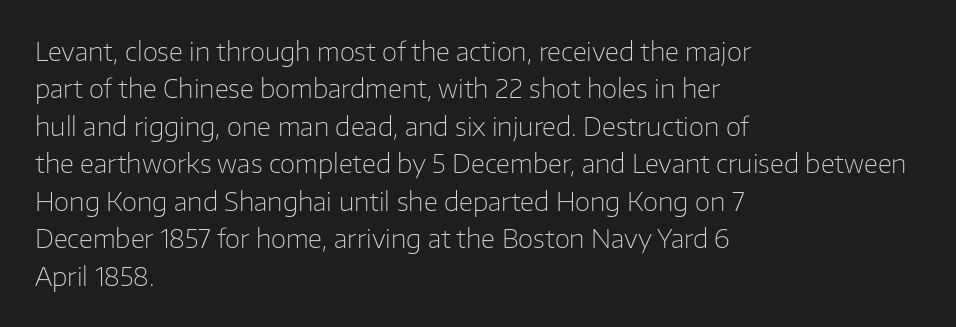
{"italic": "no", "bold": "no", "underline": "no", "align": "left", "line_spacing": "normal", "line_spacing_ratio": 1.5, "letter_spacing": "normal", "letter_spacing_em": 0.0, "glyph_px": 25}
